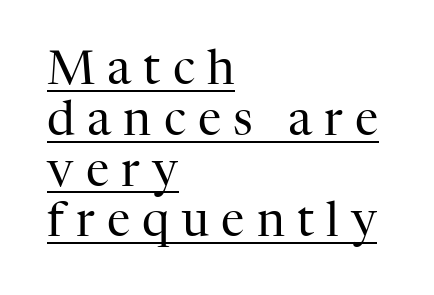
Q: Is the text bold? A: No.
Q: Is the text italic (slanted)? A: No, it is upright.
Q: Is the typeface a serif or a sans-serif typeface? A: Serif.
Q: Is the text underlined? A: Yes.
Q: How is the paragraph aligned? A: Left-aligned.
Q: Is the spacing between letters normal or unusually wide? A: Unusually wide.
Q: Is the spacing between lines tight, normal or loose? A: Tight.
Q: Width (condensed, normal, or wide)? A: Normal.
Q: Stroke contrast? A: High.
Q: x-height? A: Medium.
Q: Monospaced? A: No.
